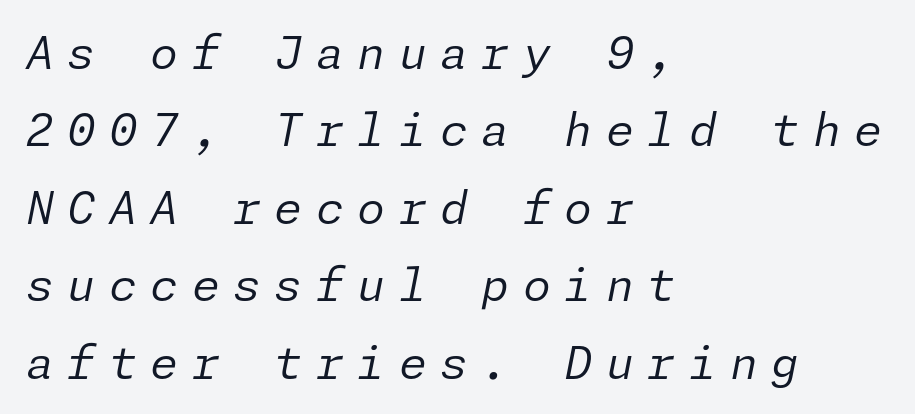
The image shows 45 px regular-weight type, italic (leaning right); set left-aligned, line spacing 1.72x, unusually wide letter spacing (+0.3 em), not underlined; low stroke contrast and a medium x-height.
